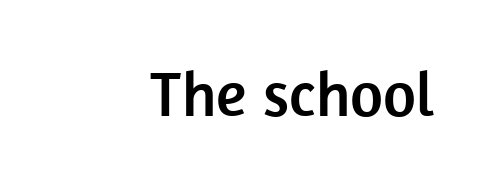
The image shows 64 px sans-serif type, upright; set right-aligned, normal letter spacing, not underlined; low stroke contrast and a medium x-height.
